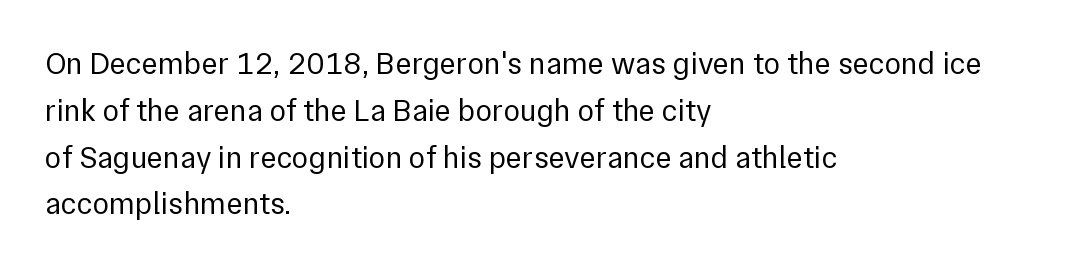
{"serif": "no", "italic": "no", "bold": "no", "weight": "regular", "width": "normal", "stroke_contrast": "low", "x_height": "medium", "monospaced": "no", "underline": "no", "align": "left", "line_spacing": "normal", "line_spacing_ratio": 1.51, "letter_spacing": "normal", "letter_spacing_em": 0.0, "glyph_px": 31}
